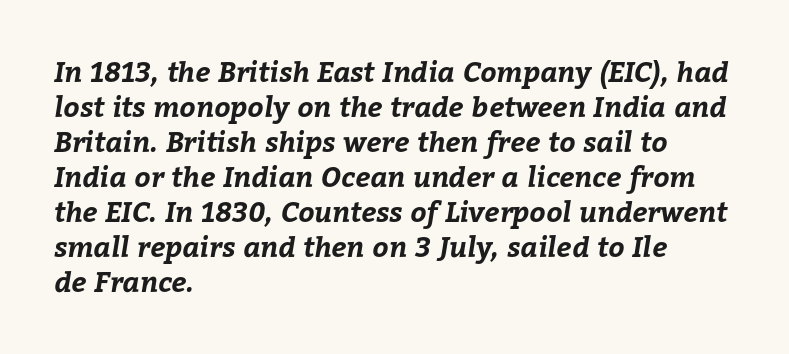
{"bold": "yes", "weight": "bold", "width": "normal", "stroke_contrast": "low", "x_height": "medium", "monospaced": "no", "underline": "no", "align": "left", "line_spacing": "normal", "line_spacing_ratio": 1.25, "letter_spacing": "normal", "letter_spacing_em": 0.0, "glyph_px": 28}
